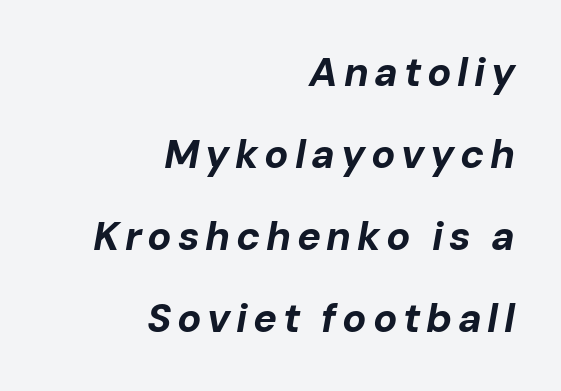
The image shows 40 px bold type, italic (leaning right); set right-aligned, loose line spacing (2.05x), not underlined; low stroke contrast and a medium x-height.
